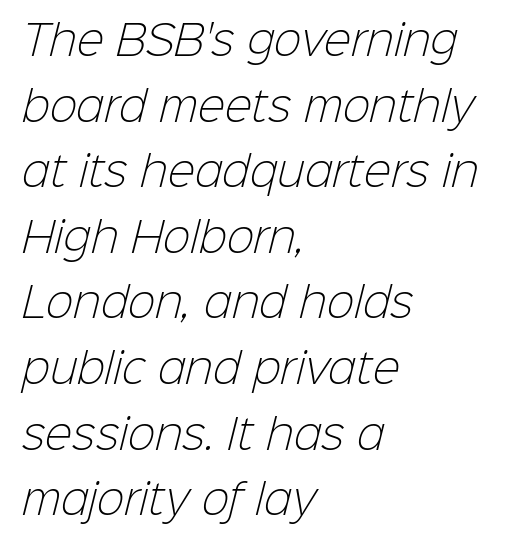
Q: Is the text bold? A: No.
Q: Is the typeface a serif or a sans-serif typeface? A: Sans-serif.
Q: Is the text underlined? A: No.
Q: How is the paragraph aligned? A: Left-aligned.
Q: Is the spacing between letters normal or unusually wide? A: Normal.
Q: Is the spacing between lines tight, normal or loose? A: Normal.
Q: Width (condensed, normal, or wide)? A: Normal.
Q: Stroke contrast? A: Low.
Q: x-height? A: Medium.
Q: Monospaced? A: No.
